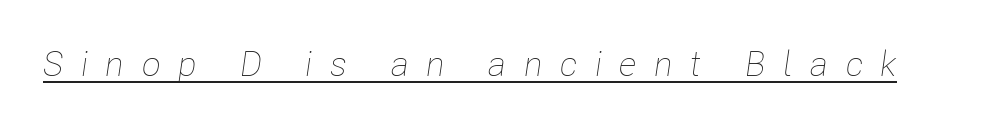
The image shows 35 px thin, condensed type, italic (leaning right); set unusually wide letter spacing (+0.5 em), underlined; low stroke contrast and a medium x-height.
